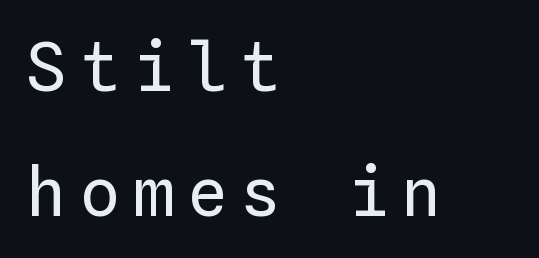
{"italic": "no", "bold": "no", "weight": "regular", "width": "normal", "stroke_contrast": "low", "x_height": "medium", "monospaced": "yes", "underline": "no", "align": "left", "line_spacing_ratio": 1.86, "letter_spacing": "wide", "letter_spacing_em": 0.2, "glyph_px": 67}
